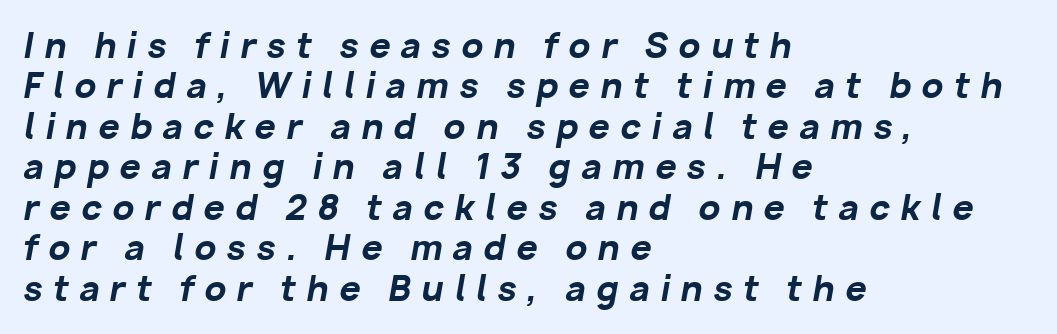
{"italic": "yes", "lean": "right", "slant_degrees": 10, "bold": "yes", "weight": "bold", "width": "normal", "stroke_contrast": "low", "x_height": "medium", "monospaced": "no", "underline": "no", "align": "left", "line_spacing_ratio": 1.19, "letter_spacing": "wide", "letter_spacing_em": 0.3, "glyph_px": 34}
